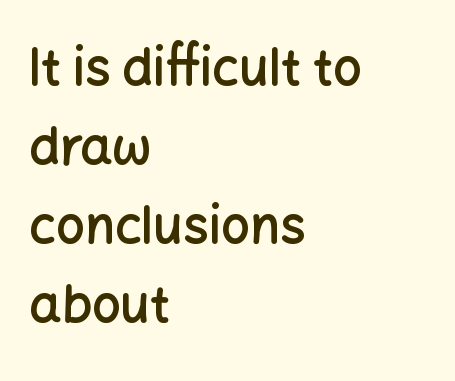
The specimen omits any rule beneath the text block's lines. Stroke thickness is moderately raised; the sample reads as semibold. You could not count columns in this text — the font is proportionally spaced. Which margin do the lines hug? The left one — the right edge is uneven.
